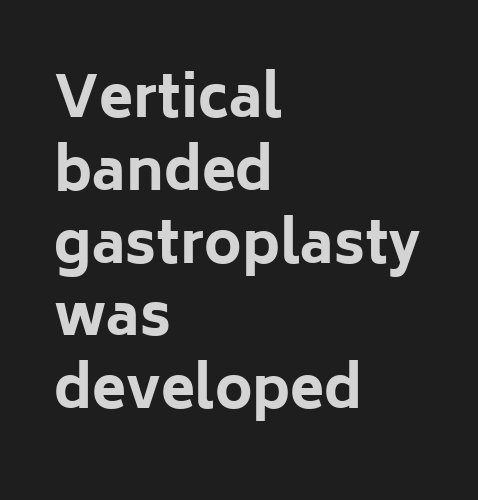
Check under the words: just untouched page. Letter spacing: default. Font category for this specimen: sans-serif. Strokes here are thick enough to call this a true bold. Every row of glyphs begins at an identical x-position on the left.
